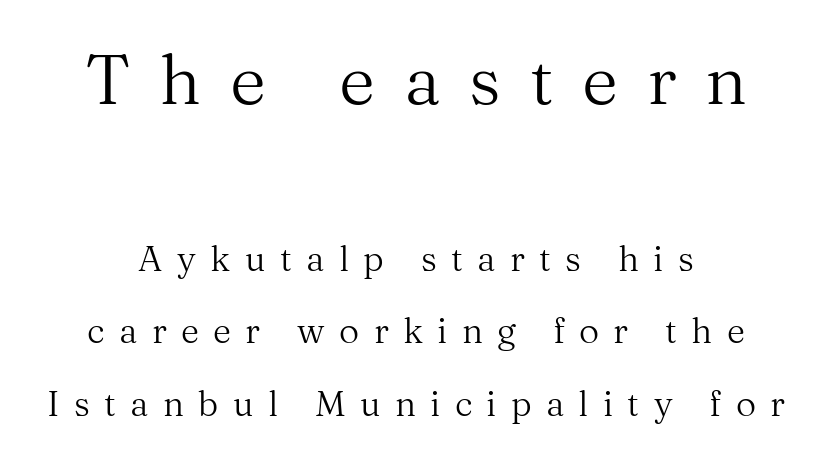
Q: Is the text bold? A: No.
Q: Is the text italic (slanted)? A: No, it is upright.
Q: Is the typeface a serif or a sans-serif typeface? A: Serif.
Q: Is the text underlined? A: No.
Q: How is the paragraph aligned? A: Centered.
Q: Is the spacing between letters normal or unusually wide? A: Unusually wide.
Q: Is the spacing between lines tight, normal or loose? A: Loose.
Q: Which block of text is set in a larger size, the first (top) or the second (bottom)? A: The first (top) one.
Q: Width (condensed, normal, or wide)? A: Normal.
Q: Stroke contrast? A: Medium.
Q: x-height? A: Medium.
Q: Monospaced? A: No.
